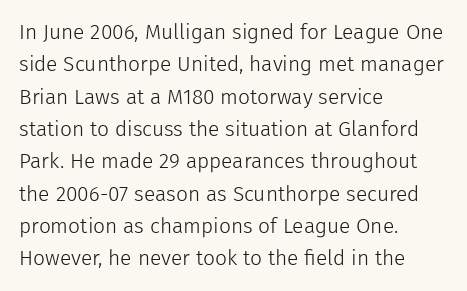
The image shows 21 px text type, upright; set left-aligned, normal line spacing (1.54x), normal letter spacing, not underlined.
